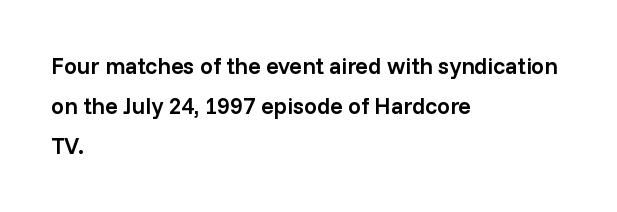
Q: Is the text bold? A: Semi-bold.
Q: Is the text italic (slanted)? A: No, it is upright.
Q: Is the text underlined? A: No.
Q: How is the paragraph aligned? A: Left-aligned.
Q: Is the spacing between letters normal or unusually wide? A: Normal.
